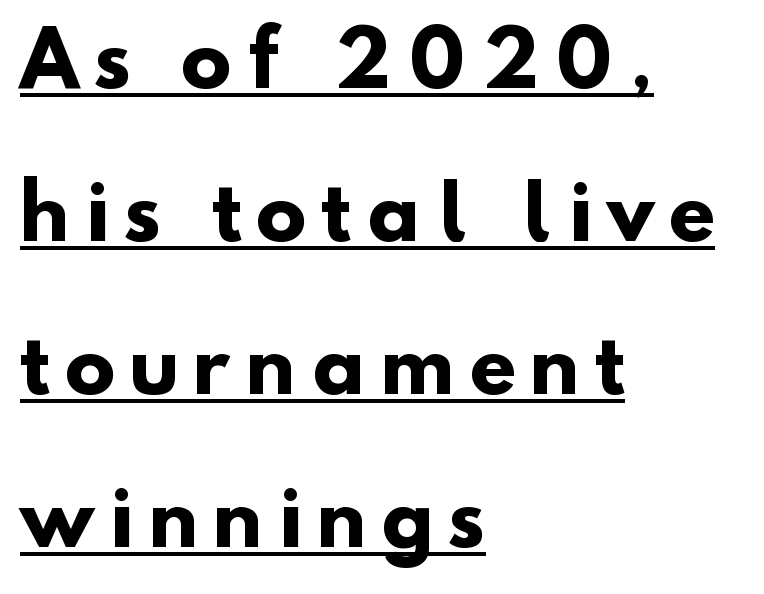
{"serif": "no", "bold": "yes", "weight": "heavy", "width": "normal", "stroke_contrast": "low", "x_height": "small", "monospaced": "no", "underline": "yes", "align": "left", "line_spacing": "loose", "line_spacing_ratio": 2.04, "letter_spacing": "wide", "letter_spacing_em": 0.2, "glyph_px": 75}
